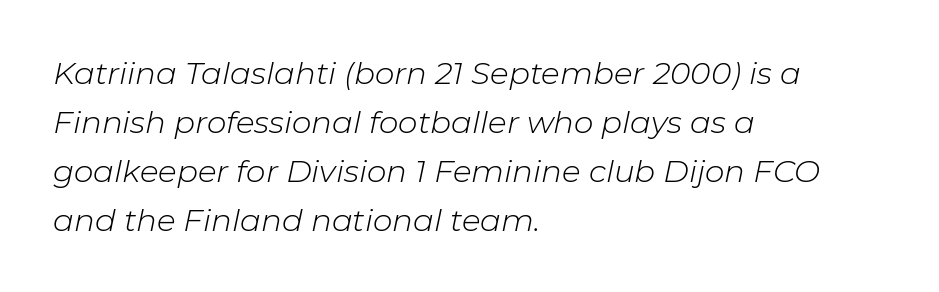
{"italic": "yes", "lean": "right", "slant_degrees": 11, "bold": "no", "weight": "light", "width": "normal", "stroke_contrast": "low", "x_height": "medium", "monospaced": "no", "underline": "no", "align": "left", "line_spacing": "normal", "line_spacing_ratio": 1.58, "letter_spacing": "normal", "letter_spacing_em": 0.0, "glyph_px": 31}
